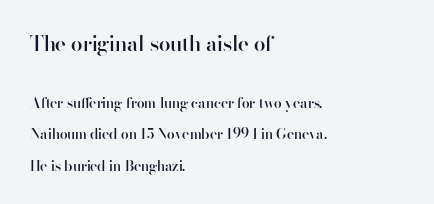
These lines are set flush left with a ragged right edge. Letter spacing: default. The string is rendered with underlining switched off. The composition opens big and finishes small. The block of text is sparse from top to bottom, with ample space between rows. Each glyph is drawn with semibold strokes, heavier than normal yet not fully bold.
